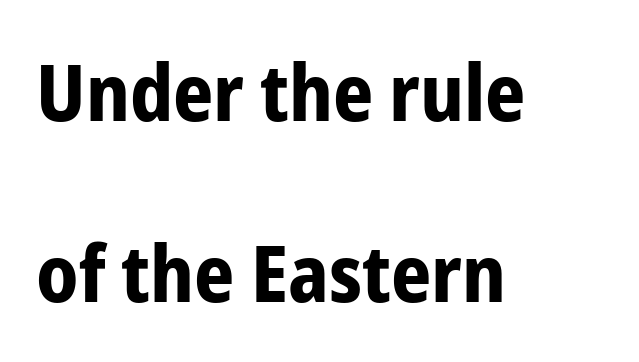
The image shows 79 px bold, condensed sans-serif type, upright; set left-aligned, loose line spacing (2.29x), normal letter spacing, not underlined; low stroke contrast and a medium x-height.
